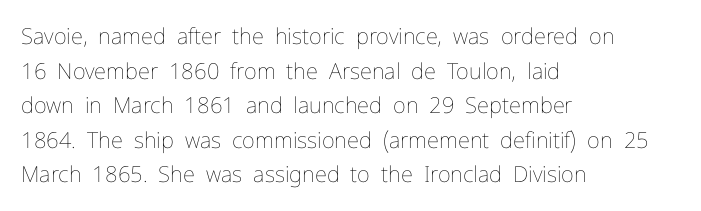
{"italic": "no", "bold": "no", "underline": "no", "align": "left", "line_spacing": "normal", "line_spacing_ratio": 1.57, "letter_spacing": "normal", "letter_spacing_em": 0.0, "glyph_px": 22}
